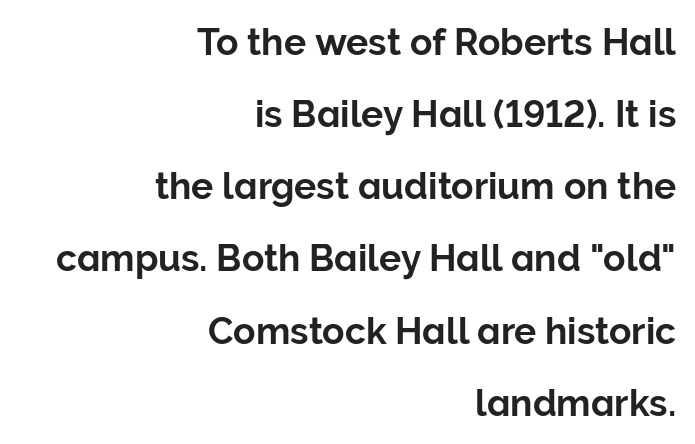
Spacing verdict: proportional, widths tailored to each character. In terms of letterspacing, this is plain default setting. A typesetter would label this face a sans. Is there any slant? The stems are plumb. Only glyphs here, with clear space below each row. Reading down the block, your eye finds every line finishing at a fixed right position.
